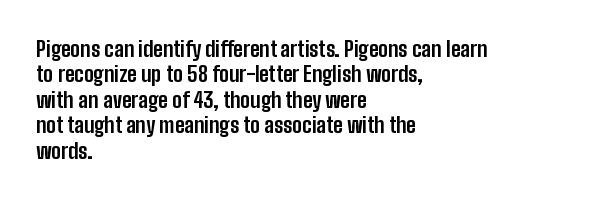
The image shows 21 px bold type, upright; set left-aligned, line spacing 1.21x, normal letter spacing, not underlined.
